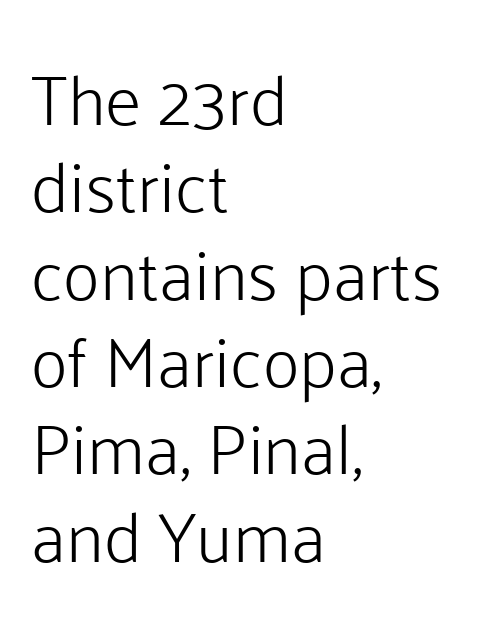
Q: Is the text bold? A: No.
Q: Is the text italic (slanted)? A: No, it is upright.
Q: Is the typeface a serif or a sans-serif typeface? A: Sans-serif.
Q: Is the text underlined? A: No.
Q: How is the paragraph aligned? A: Left-aligned.
Q: Is the spacing between letters normal or unusually wide? A: Normal.
Q: Width (condensed, normal, or wide)? A: Normal.
Q: Stroke contrast? A: Low.
Q: x-height? A: Medium.
Q: Monospaced? A: No.
